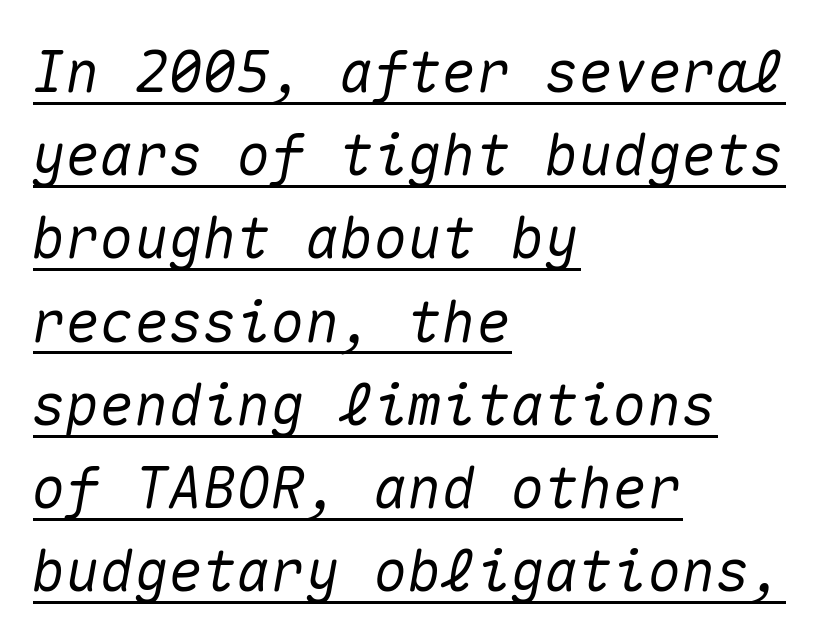
{"italic": "yes", "lean": "right", "slant_degrees": 10, "width": "normal", "stroke_contrast": "medium", "x_height": "medium", "monospaced": "yes", "underline": "yes", "align": "left", "line_spacing": "normal", "line_spacing_ratio": 1.46, "letter_spacing": "normal", "letter_spacing_em": 0.0, "glyph_px": 57}
